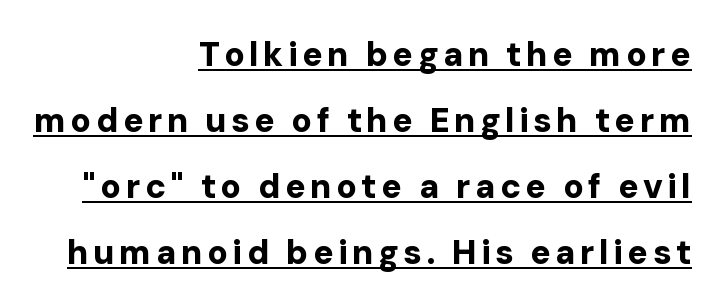
The image shows 34 px bold sans-serif type, upright; set right-aligned, loose line spacing (1.94x), underlined; low stroke contrast and a medium x-height.
